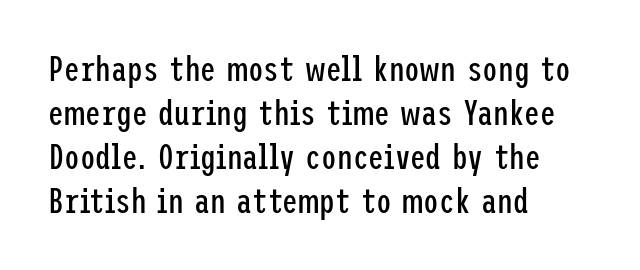
{"serif": "no", "italic": "no", "bold": "no", "weight": "regular", "width": "condensed", "stroke_contrast": "low", "x_height": "medium", "underline": "no", "align": "left", "line_spacing": "normal", "line_spacing_ratio": 1.26, "letter_spacing": "normal", "letter_spacing_em": 0.0, "glyph_px": 35}
